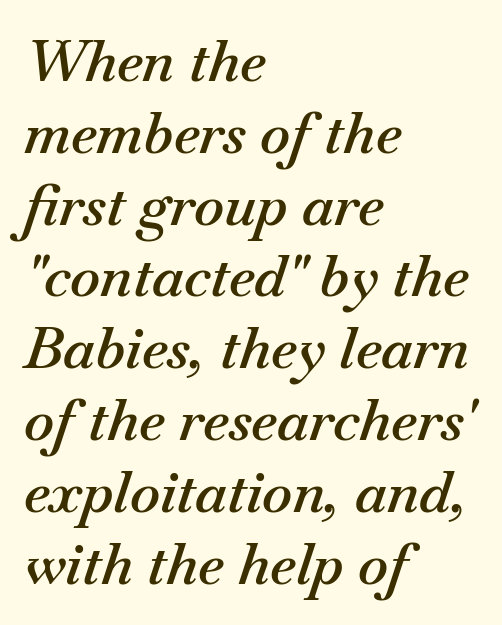
{"italic": "yes", "lean": "right", "slant_degrees": 18, "bold": "semi", "weight": "semibold", "width": "normal", "stroke_contrast": "medium", "x_height": "small", "monospaced": "no", "underline": "no", "align": "left", "line_spacing": "normal", "line_spacing_ratio": 1.26, "letter_spacing": "normal", "letter_spacing_em": 0.0, "glyph_px": 57}
